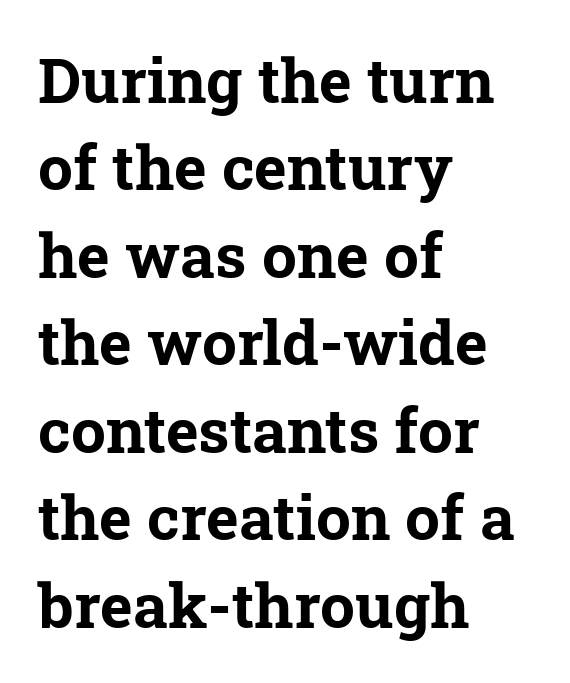
Q: Is the text bold? A: Yes.
Q: Is the typeface a serif or a sans-serif typeface? A: Serif.
Q: Is the text underlined? A: No.
Q: How is the paragraph aligned? A: Left-aligned.
Q: Is the spacing between letters normal or unusually wide? A: Normal.
Q: Is the spacing between lines tight, normal or loose? A: Normal.
Q: Width (condensed, normal, or wide)? A: Normal.
Q: Stroke contrast? A: Low.
Q: x-height? A: Medium.
Q: Monospaced? A: No.
